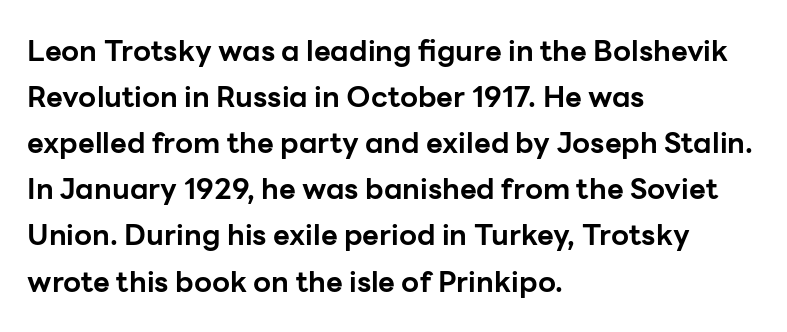
Do the characters align in a grid? No, the font is proportional. Does the type have serifs? No, each stem ends abruptly. Line beginnings align vertically; line endings do not. The letters stand upright; this is a roman face. Spacing between characters is what you'd get straight out of the box. The area under the type is left untouched.
